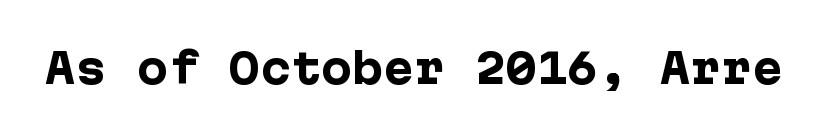
Q: Is the text bold? A: Yes.
Q: Is the text italic (slanted)? A: No, it is upright.
Q: Is the typeface a serif or a sans-serif typeface? A: Sans-serif.
Q: Is the text underlined? A: No.
Q: Is the spacing between letters normal or unusually wide? A: Normal.
Q: Width (condensed, normal, or wide)? A: Normal.
Q: Stroke contrast? A: Low.
Q: x-height? A: Medium.
